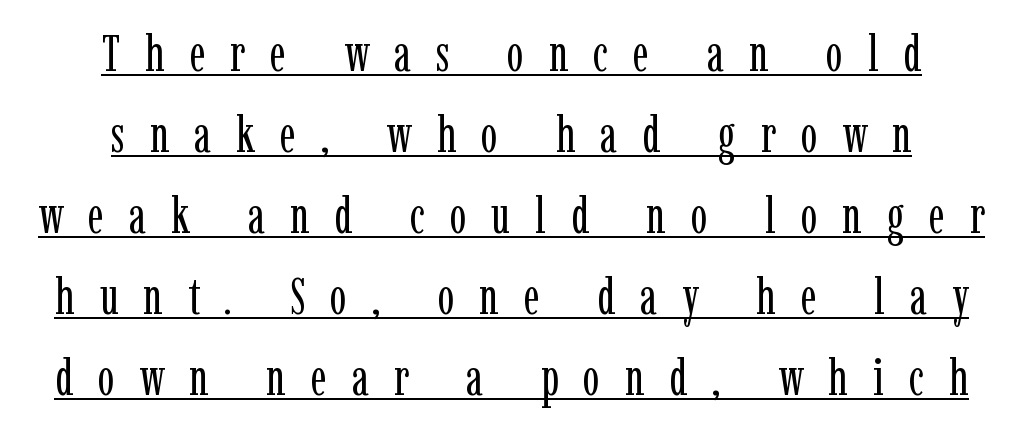
{"serif": "yes", "italic": "no", "bold": "no", "weight": "regular", "width": "condensed", "stroke_contrast": "low", "x_height": "medium", "monospaced": "no", "underline": "yes", "align": "center", "line_spacing": "normal", "line_spacing_ratio": 1.62, "letter_spacing": "wide", "letter_spacing_em": 0.5, "glyph_px": 50}
